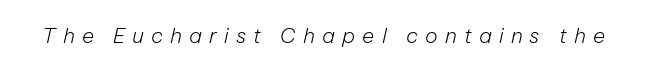
{"italic": "yes", "lean": "right", "slant_degrees": 12, "bold": "no", "underline": "no", "letter_spacing": "wide", "letter_spacing_em": 0.34, "glyph_px": 21}
